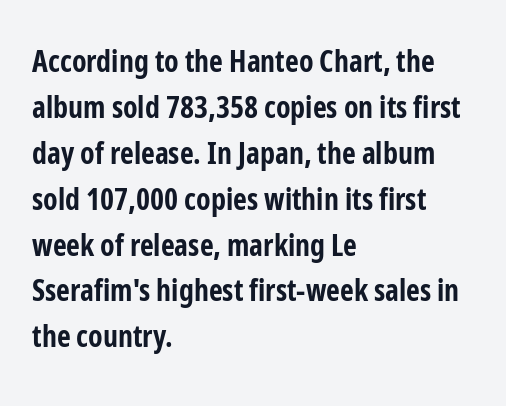
Q: Is the text bold? A: Yes.
Q: Is the text italic (slanted)? A: No, it is upright.
Q: Is the typeface a serif or a sans-serif typeface? A: Sans-serif.
Q: Is the text underlined? A: No.
Q: How is the paragraph aligned? A: Left-aligned.
Q: Is the spacing between letters normal or unusually wide? A: Normal.
Q: Is the spacing between lines tight, normal or loose? A: Normal.
Q: Width (condensed, normal, or wide)? A: Condensed.
Q: Stroke contrast? A: Low.
Q: x-height? A: Medium.
Q: Monospaced? A: No.
